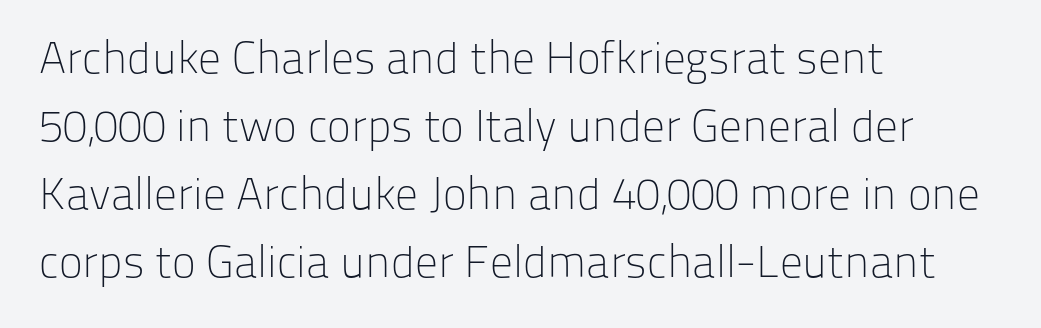
Q: Is the text bold? A: No.
Q: Is the text italic (slanted)? A: No, it is upright.
Q: Is the typeface a serif or a sans-serif typeface? A: Sans-serif.
Q: Is the text underlined? A: No.
Q: How is the paragraph aligned? A: Left-aligned.
Q: Is the spacing between letters normal or unusually wide? A: Normal.
Q: Is the spacing between lines tight, normal or loose? A: Normal.
Q: Width (condensed, normal, or wide)? A: Normal.
Q: Stroke contrast? A: Low.
Q: x-height? A: Medium.
Q: Monospaced? A: No.
